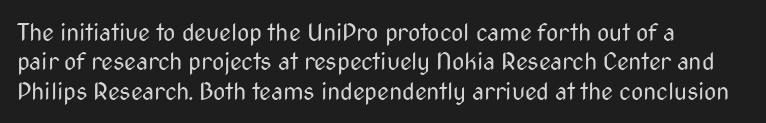
The image shows 24 px text type, upright; set left-aligned, line spacing 1.22x, normal letter spacing, not underlined.
